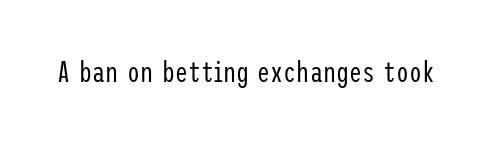
When letters stand straight like this, we call the style roman or upright. The passage shown is typeset with a sans-serif family. The strip under each line holds only bare page. Words appear dense and cohesive because spacing is normal. Stems here are at most as thick as an everyday book face.
